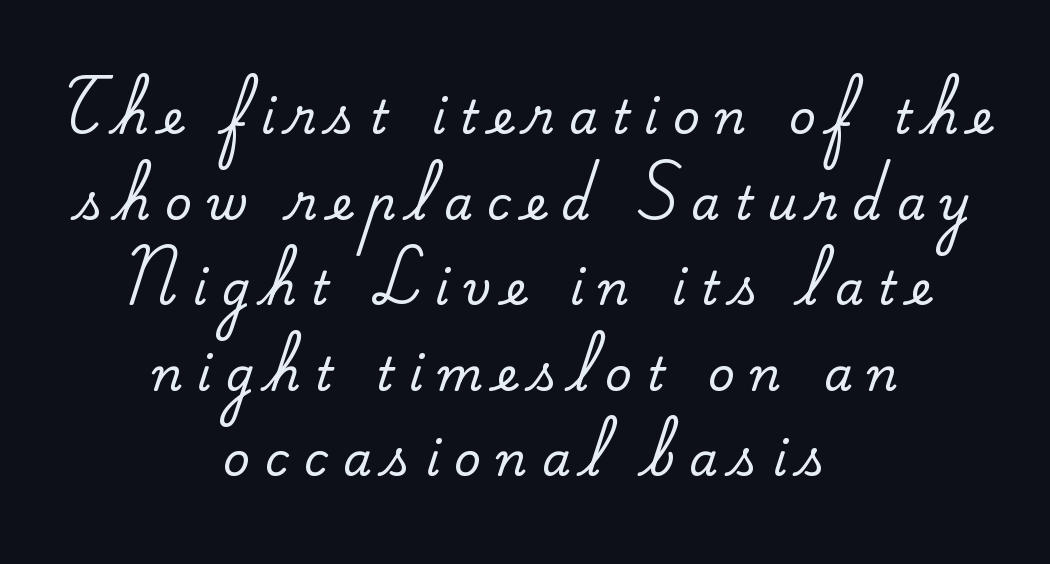
{"serif": "yes", "width": "normal", "stroke_contrast": "medium", "x_height": "small", "monospaced": "no", "underline": "no", "align": "center", "line_spacing_ratio": 1.86, "letter_spacing": "wide", "letter_spacing_em": 0.32, "glyph_px": 46}
